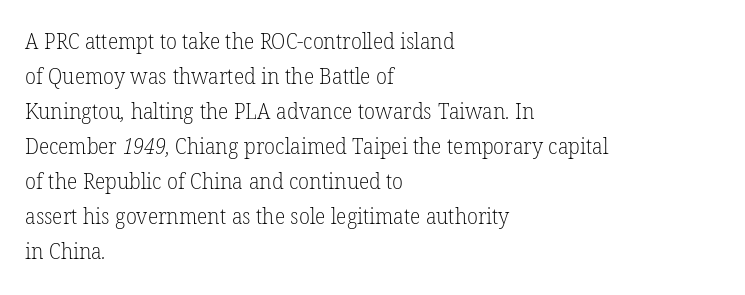
The image shows 22 px text type; set left-aligned, normal line spacing (1.59x), normal letter spacing, not underlined.
